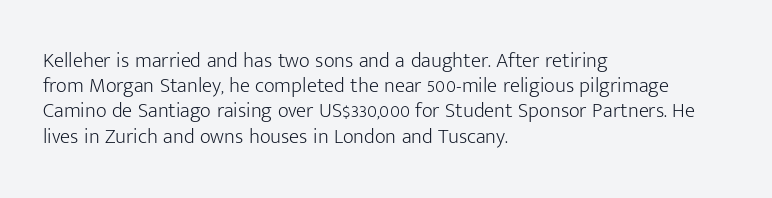
Q: Is the text bold? A: No.
Q: Is the text italic (slanted)? A: No, it is upright.
Q: Is the text underlined? A: No.
Q: How is the paragraph aligned? A: Left-aligned.
Q: Is the spacing between letters normal or unusually wide? A: Normal.
